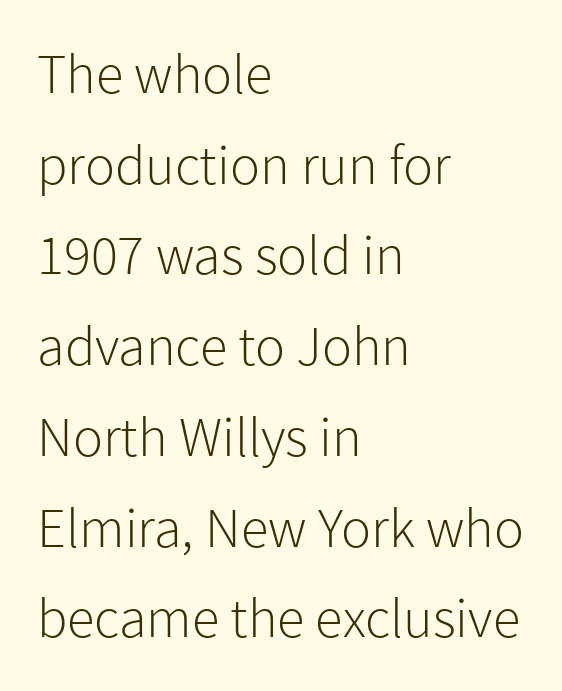
Q: Is the text bold? A: No.
Q: Is the text italic (slanted)? A: No, it is upright.
Q: Is the typeface a serif or a sans-serif typeface? A: Sans-serif.
Q: Is the text underlined? A: No.
Q: How is the paragraph aligned? A: Left-aligned.
Q: Is the spacing between letters normal or unusually wide? A: Normal.
Q: Is the spacing between lines tight, normal or loose? A: Normal.
Q: Width (condensed, normal, or wide)? A: Normal.
Q: Stroke contrast? A: Low.
Q: x-height? A: Medium.
Q: Monospaced? A: No.
